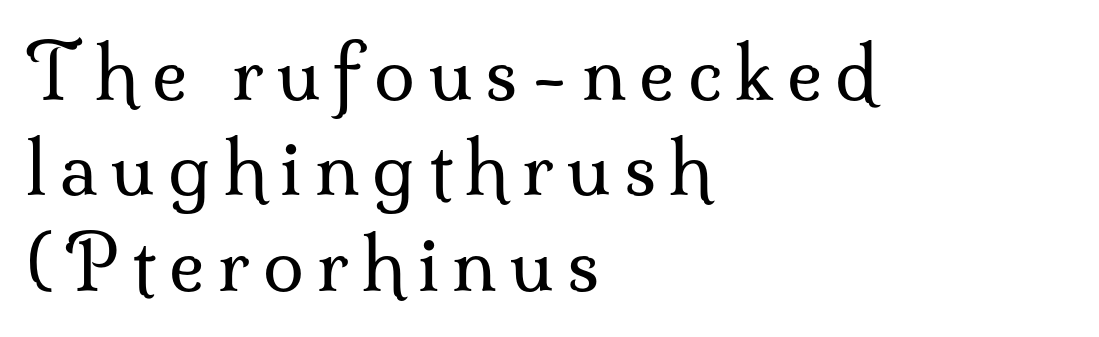
Q: Is the text bold? A: No.
Q: Is the text italic (slanted)? A: No, it is upright.
Q: Is the typeface a serif or a sans-serif typeface? A: Serif.
Q: Is the text underlined? A: No.
Q: How is the paragraph aligned? A: Left-aligned.
Q: Is the spacing between lines tight, normal or loose? A: Normal.
Q: Width (condensed, normal, or wide)? A: Normal.
Q: Stroke contrast? A: Medium.
Q: x-height? A: Small.
Q: Monospaced? A: No.
